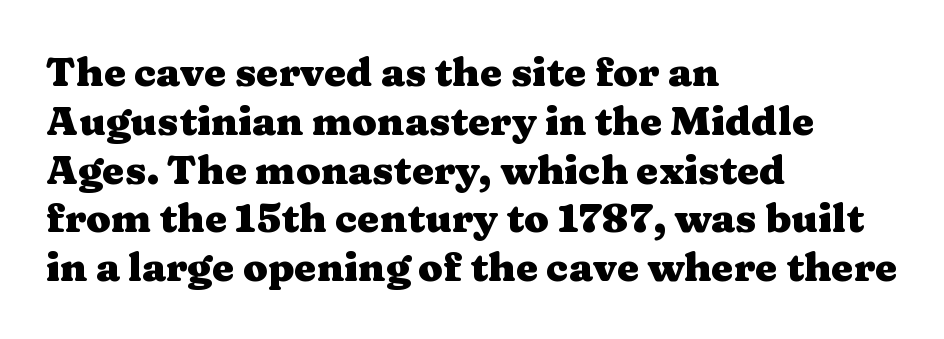
{"serif": "yes", "italic": "no", "bold": "yes", "weight": "heavy", "width": "wide", "stroke_contrast": "medium", "x_height": "medium", "monospaced": "no", "underline": "no", "align": "left", "line_spacing_ratio": 1.22, "letter_spacing": "normal", "letter_spacing_em": 0.0, "glyph_px": 40}
